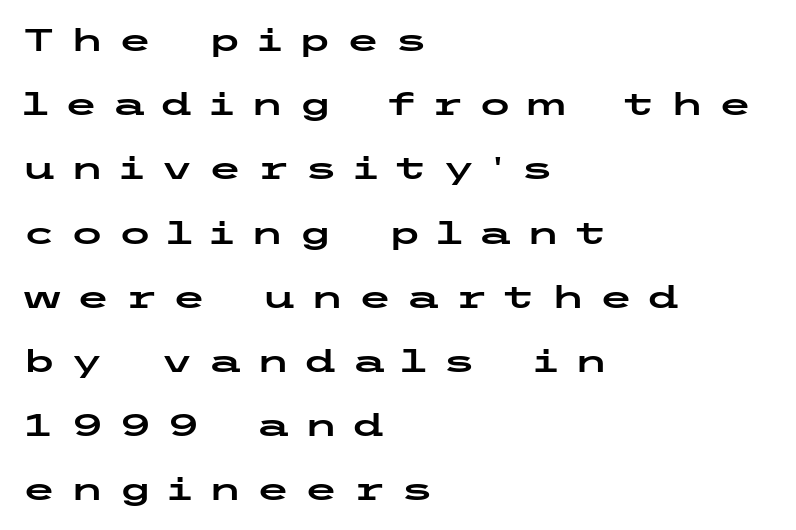
{"serif": "no", "italic": "no", "width": "wide", "stroke_contrast": "low", "x_height": "medium", "underline": "no", "align": "left", "line_spacing": "loose", "line_spacing_ratio": 2.07, "letter_spacing": "wide", "letter_spacing_em": 0.45, "glyph_px": 31}
